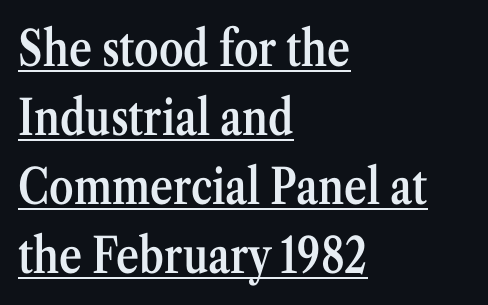
Q: Is the text bold? A: Semi-bold.
Q: Is the text italic (slanted)? A: No, it is upright.
Q: Is the typeface a serif or a sans-serif typeface? A: Serif.
Q: Is the text underlined? A: Yes.
Q: How is the paragraph aligned? A: Left-aligned.
Q: Is the spacing between letters normal or unusually wide? A: Normal.
Q: Is the spacing between lines tight, normal or loose? A: Normal.
Q: Width (condensed, normal, or wide)? A: Condensed.
Q: Stroke contrast? A: Medium.
Q: x-height? A: Medium.
Q: Monospaced? A: No.
